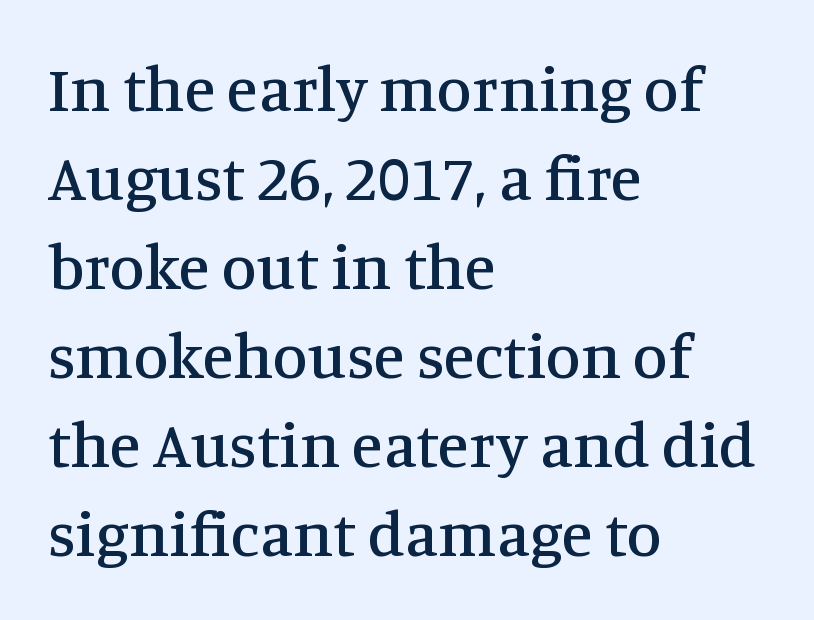
Q: Is the text italic (slanted)? A: No, it is upright.
Q: Is the typeface a serif or a sans-serif typeface? A: Serif.
Q: Is the text underlined? A: No.
Q: How is the paragraph aligned? A: Left-aligned.
Q: Is the spacing between letters normal or unusually wide? A: Normal.
Q: Is the spacing between lines tight, normal or loose? A: Normal.
Q: Width (condensed, normal, or wide)? A: Normal.
Q: Stroke contrast? A: Medium.
Q: x-height? A: Large.
Q: Monospaced? A: No.
